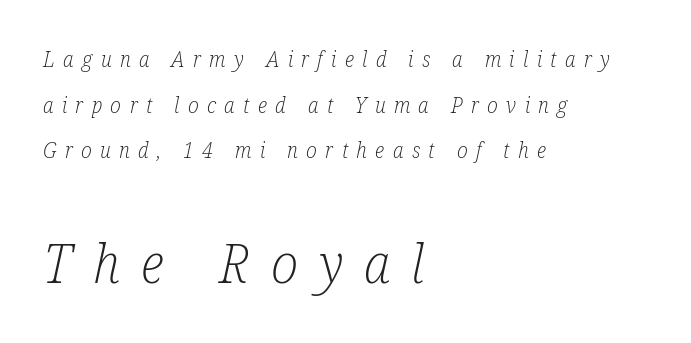
Q: Is the text bold? A: No.
Q: Is the text italic (slanted)? A: Yes, it leans right by about 12 degrees.
Q: Is the typeface a serif or a sans-serif typeface? A: Serif.
Q: Is the text underlined? A: No.
Q: How is the paragraph aligned? A: Left-aligned.
Q: Is the spacing between letters normal or unusually wide? A: Unusually wide.
Q: Is the spacing between lines tight, normal or loose? A: Loose.
Q: Which block of text is set in a larger size, the first (top) or the second (bottom)? A: The second (bottom) one.
Q: Width (condensed, normal, or wide)? A: Condensed.
Q: Stroke contrast? A: Low.
Q: x-height? A: Medium.
Q: Monospaced? A: No.
